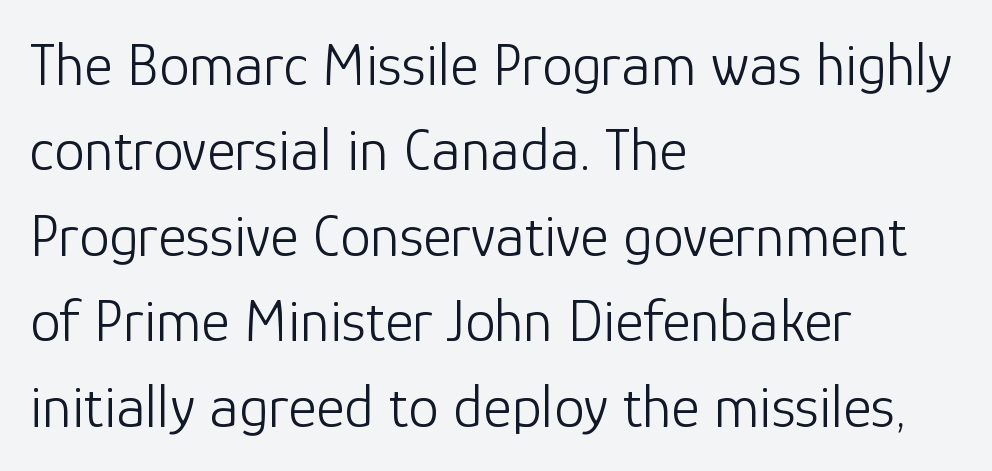
Q: Is the text bold? A: No.
Q: Is the text italic (slanted)? A: No, it is upright.
Q: Is the typeface a serif or a sans-serif typeface? A: Sans-serif.
Q: Is the text underlined? A: No.
Q: How is the paragraph aligned? A: Left-aligned.
Q: Is the spacing between letters normal or unusually wide? A: Normal.
Q: Is the spacing between lines tight, normal or loose? A: Normal.
Q: Width (condensed, normal, or wide)? A: Normal.
Q: Stroke contrast? A: Low.
Q: x-height? A: Medium.
Q: Monospaced? A: No.
